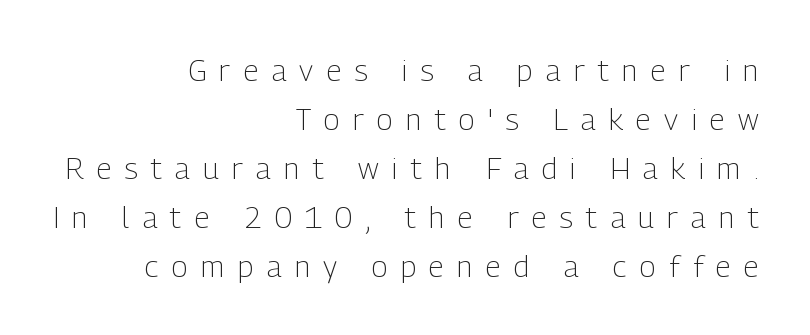
{"serif": "no", "italic": "no", "bold": "no", "weight": "light", "width": "condensed", "stroke_contrast": "low", "x_height": "medium", "monospaced": "no", "underline": "no", "align": "right", "line_spacing": "normal", "line_spacing_ratio": 1.63, "letter_spacing": "wide", "letter_spacing_em": 0.44, "glyph_px": 30}
